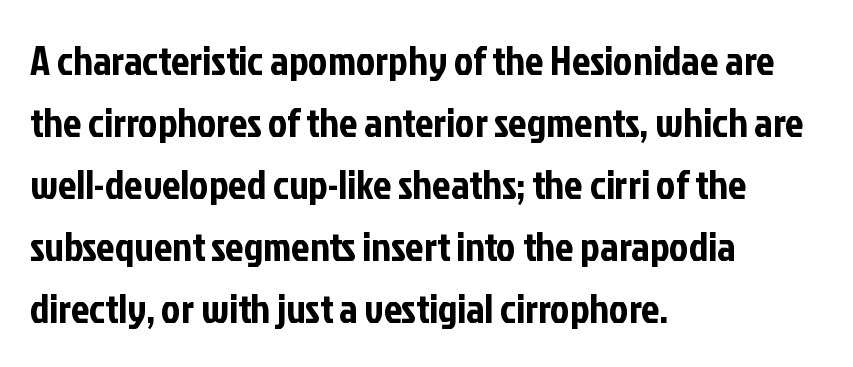
Q: Is the text italic (slanted)? A: No, it is upright.
Q: Is the typeface a serif or a sans-serif typeface? A: Sans-serif.
Q: Is the text underlined? A: No.
Q: How is the paragraph aligned? A: Left-aligned.
Q: Is the spacing between letters normal or unusually wide? A: Normal.
Q: Is the spacing between lines tight, normal or loose? A: Normal.
Q: Width (condensed, normal, or wide)? A: Condensed.
Q: Stroke contrast? A: Low.
Q: x-height? A: Medium.
Q: Monospaced? A: No.
